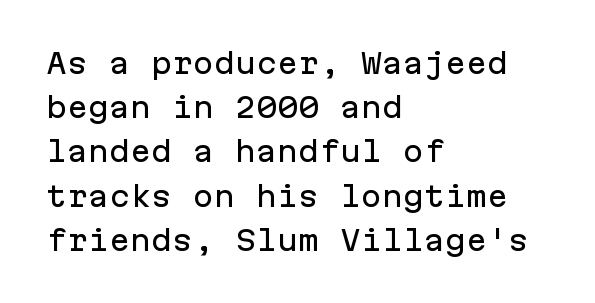
{"serif": "no", "italic": "no", "width": "normal", "stroke_contrast": "low", "x_height": "medium", "monospaced": "yes", "underline": "no", "align": "left", "line_spacing": "normal", "line_spacing_ratio": 1.58, "letter_spacing": "normal", "letter_spacing_em": 0.0, "glyph_px": 28}
